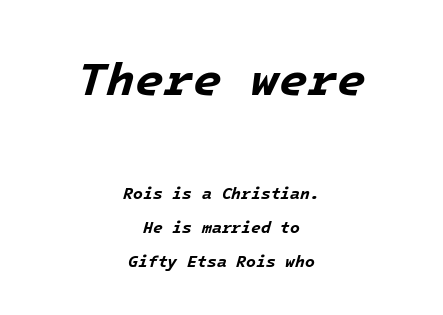
Q: Is the text bold? A: Yes.
Q: Is the text italic (slanted)? A: Yes, it leans right by about 16 degrees.
Q: Is the text underlined? A: No.
Q: How is the paragraph aligned? A: Centered.
Q: Is the spacing between letters normal or unusually wide? A: Normal.
Q: Is the spacing between lines tight, normal or loose? A: Loose.
Q: Which block of text is set in a larger size, the first (top) or the second (bottom)? A: The first (top) one.
Q: Width (condensed, normal, or wide)? A: Normal.
Q: Stroke contrast? A: Low.
Q: x-height? A: Medium.
